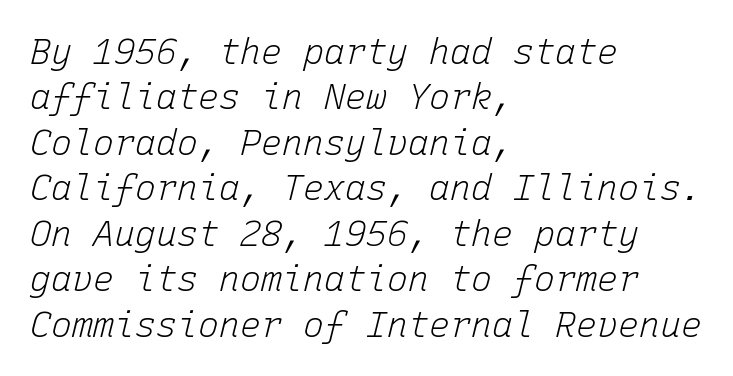
The image shows 35 px light type, italic (leaning right), monospaced; set left-aligned, normal line spacing (1.3x), normal letter spacing, not underlined; low stroke contrast and a medium x-height.
